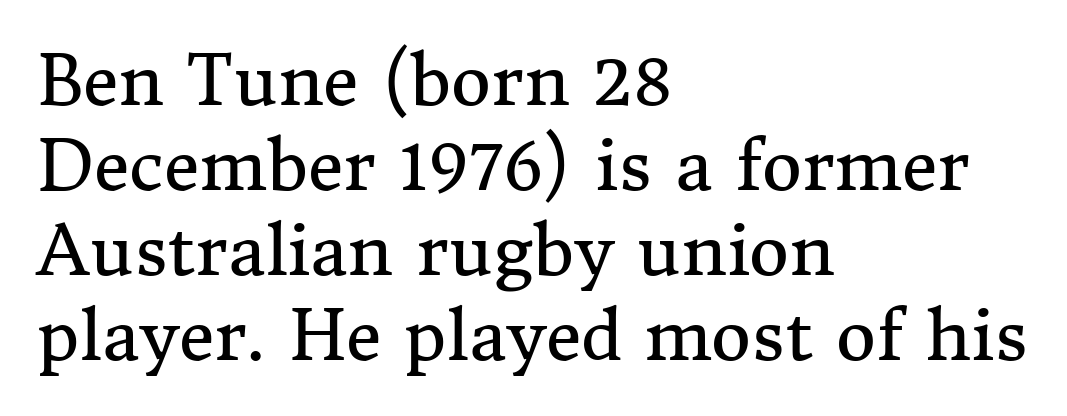
Unbolded letterforms with no extra heft. In terms of letterform style, serifs are clearly present. Do the characters align in a grid? No, the font is proportional. Posture: vertical. The rag falls on the right side of this text block. Decoration check: the copy has no underline.
